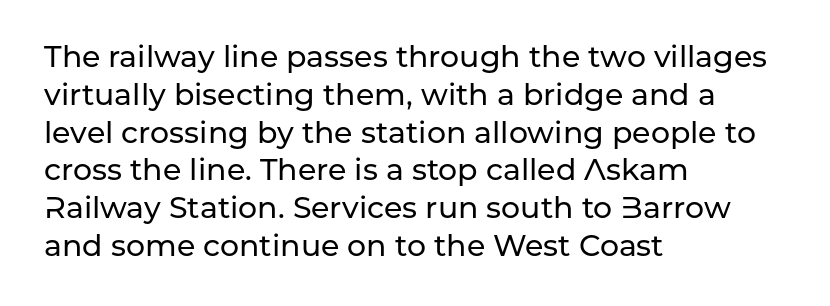
{"serif": "no", "italic": "no", "width": "normal", "stroke_contrast": "low", "x_height": "medium", "monospaced": "no", "underline": "no", "align": "left", "line_spacing": "normal", "line_spacing_ratio": 1.26, "letter_spacing": "normal", "letter_spacing_em": 0.0, "glyph_px": 30}
